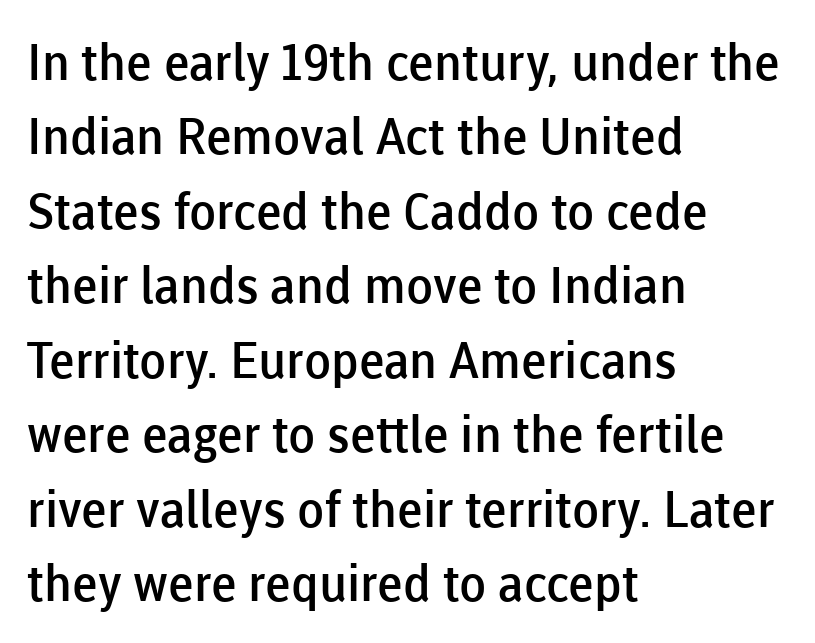
Underlining? Definitely not there. Do the characters align in a grid? No, the font is proportional. If you measured baseline to baseline, you'd find a middling distance. Firm but not heavy-handed strokes: this text is semibold. Rendered with straight, roman letterforms. This sample uses a sans-serif face.
